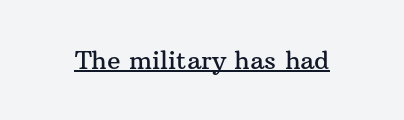
{"italic": "no", "underline": "yes", "letter_spacing": "normal", "letter_spacing_em": 0.0, "glyph_px": 25}
